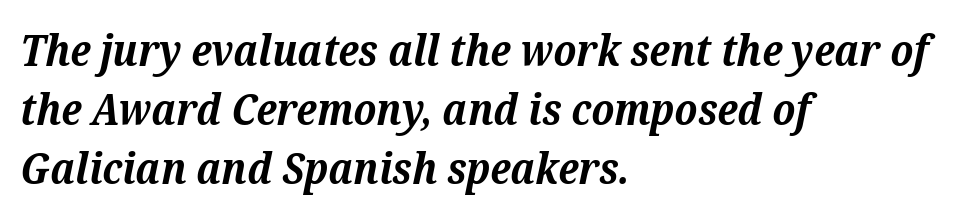
{"serif": "yes", "italic": "yes", "lean": "right", "slant_degrees": 12, "bold": "yes", "weight": "bold", "width": "normal", "stroke_contrast": "medium", "x_height": "medium", "monospaced": "no", "underline": "no", "align": "left", "line_spacing": "normal", "line_spacing_ratio": 1.37, "letter_spacing": "normal", "letter_spacing_em": 0.0, "glyph_px": 43}
